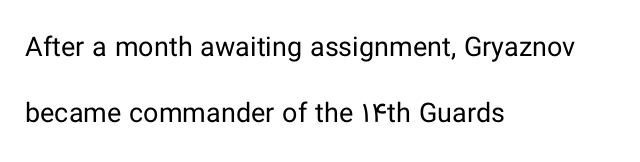
The image shows 27 px text type, upright; set left-aligned, loose line spacing (2.44x), normal letter spacing, not underlined.
